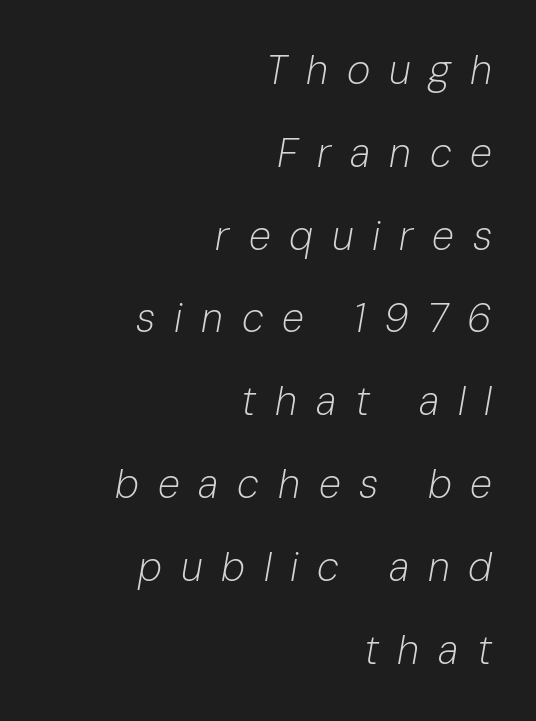
{"italic": "yes", "lean": "right", "slant_degrees": 10, "bold": "no", "weight": "light", "width": "normal", "stroke_contrast": "low", "x_height": "medium", "monospaced": "no", "underline": "no", "align": "right", "line_spacing": "loose", "line_spacing_ratio": 2.07, "letter_spacing": "wide", "letter_spacing_em": 0.47, "glyph_px": 40}
